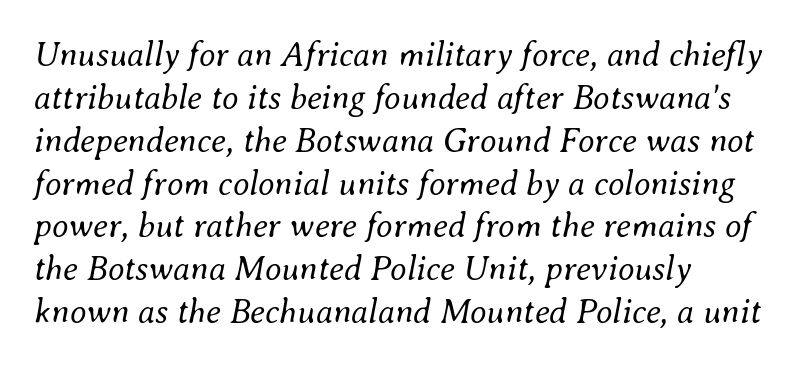
{"italic": "yes", "lean": "right", "slant_degrees": 8, "bold": "no", "weight": "regular", "width": "normal", "stroke_contrast": "medium", "x_height": "small", "monospaced": "no", "underline": "no", "align": "left", "line_spacing": "normal", "line_spacing_ratio": 1.26, "letter_spacing": "normal", "letter_spacing_em": 0.0, "glyph_px": 34}
